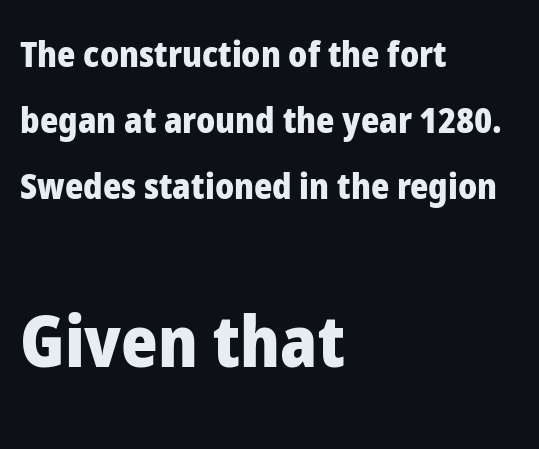
The composition opens small and finishes big. A classic flush-left, rag-right setting is used for this passage. Tall strokes in this sample are plumb rather than angled. Think of a printed novel: that variable character pitch is what you see here.
